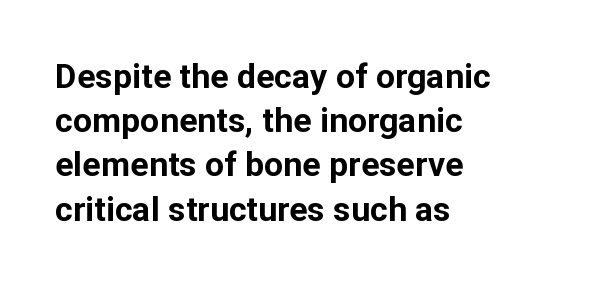
Q: Is the text bold? A: Yes.
Q: Is the text italic (slanted)? A: No, it is upright.
Q: Is the typeface a serif or a sans-serif typeface? A: Sans-serif.
Q: Is the text underlined? A: No.
Q: How is the paragraph aligned? A: Left-aligned.
Q: Is the spacing between letters normal or unusually wide? A: Normal.
Q: Is the spacing between lines tight, normal or loose? A: Normal.
Q: Width (condensed, normal, or wide)? A: Normal.
Q: Stroke contrast? A: Low.
Q: x-height? A: Medium.
Q: Monospaced? A: No.
